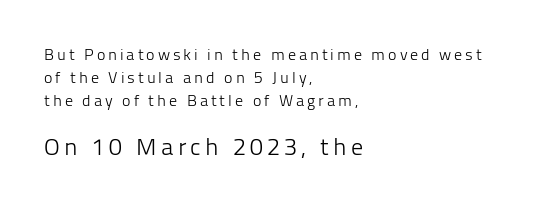
The image shows 24 px text type, upright; set left-aligned, normal line spacing (1.43x), not underlined; the second (bottom) block is 1.5x larger.
